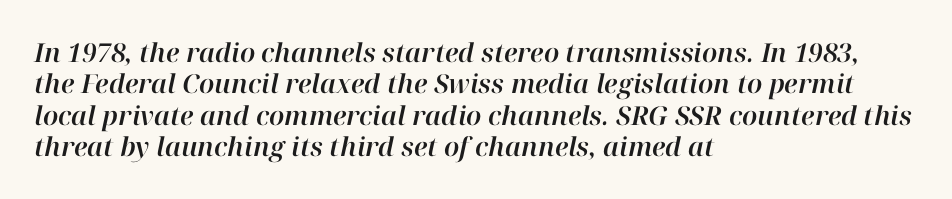
{"italic": "yes", "lean": "right", "slant_degrees": 12, "underline": "no", "align": "left", "line_spacing_ratio": 1.21, "letter_spacing": "normal", "letter_spacing_em": 0.0, "glyph_px": 26}
